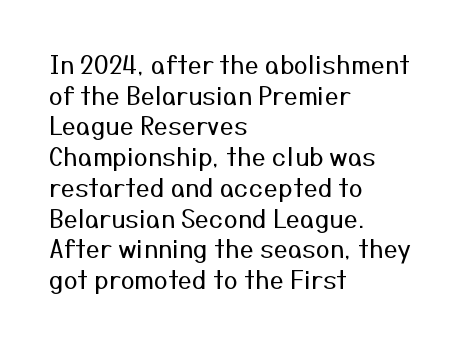
{"italic": "no", "bold": "no", "underline": "no", "align": "left", "line_spacing_ratio": 1.23, "letter_spacing": "normal", "letter_spacing_em": 0.0, "glyph_px": 25}
